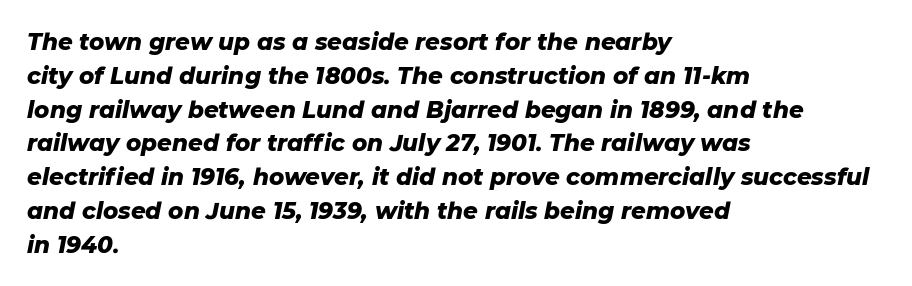
The letters are bold, with thick, heavy strokes. In terms of leading, this rendering sits right in the middle. Would a proofreader flag this as italicized? Yes. The rendering keeps characters at their native spacing. Each row of text sits above clean, open space.
